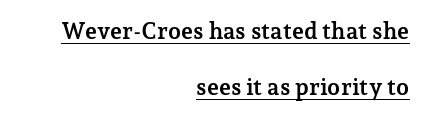
The characters look thick and weighty, a clear bold. Each new line begins a long way beneath the previous one. The letters stand straight up with perfectly vertical stems. The words here are underlined. Layout note: lines flush right. Each word holds together tightly as a unit, with standard inter-letter gaps.
